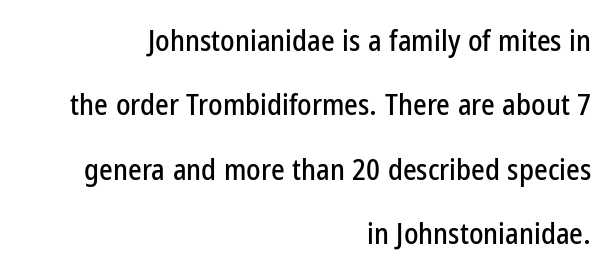
The image shows 29 px condensed sans-serif type, upright; set right-aligned, loose line spacing (2.22x), normal letter spacing, not underlined; low stroke contrast and a medium x-height.
